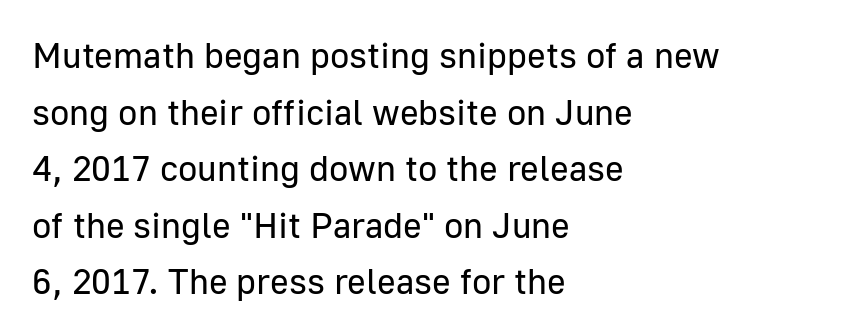
In CSS terms this would be text-align: left. Weight: in the light-to-regular range. Serifs: no, the terminals of the letterforms are clean. A typesetter would call this zero additional tracking. Descenders hang freely into open space. Normally led — the rows are evenly, conventionally spaced.
